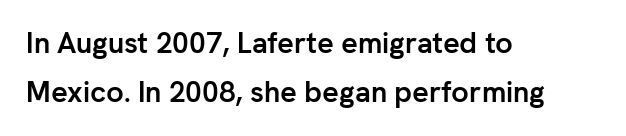
{"serif": "no", "italic": "no", "bold": "yes", "weight": "semibold", "width": "normal", "stroke_contrast": "low", "x_height": "medium", "monospaced": "no", "underline": "no", "align": "left", "line_spacing": "normal", "line_spacing_ratio": 1.68, "letter_spacing": "normal", "letter_spacing_em": 0.0, "glyph_px": 29}
